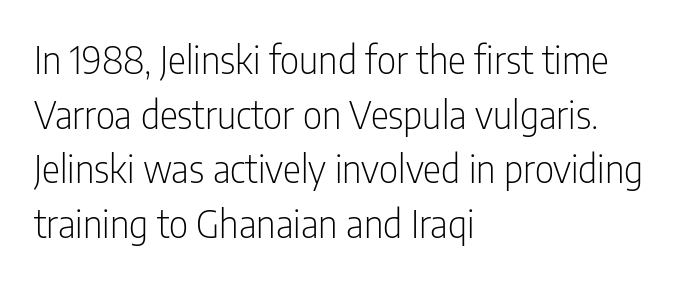
{"serif": "no", "italic": "no", "bold": "no", "weight": "light", "width": "condensed", "stroke_contrast": "low", "x_height": "medium", "monospaced": "no", "underline": "no", "align": "left", "line_spacing": "normal", "line_spacing_ratio": 1.44, "letter_spacing": "normal", "letter_spacing_em": 0.0, "glyph_px": 38}
